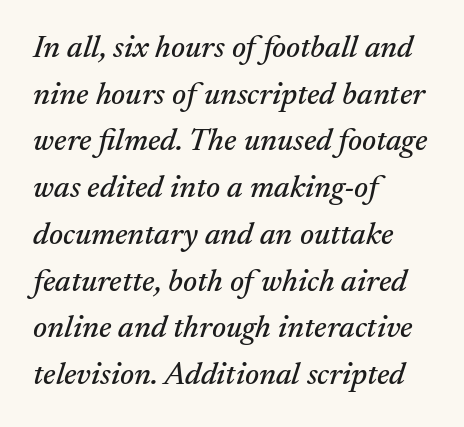
Tracking value appears to be zero — textbook default spacing. Slant detected: the letters are inclined. A typesetter would call this leading conventional body-copy spacing. Here the designer chose a conventional face with non-uniform glyph widths.
